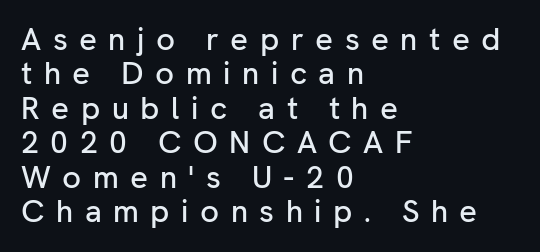
These lines are rendered in a variable-pitch font. Underlining? Definitely not there. Characters follow at a spacing far wider than the type designer built in. Short and long lines alike share a common starting point at left. The characters display no serif detailing; their extremities are plain.
